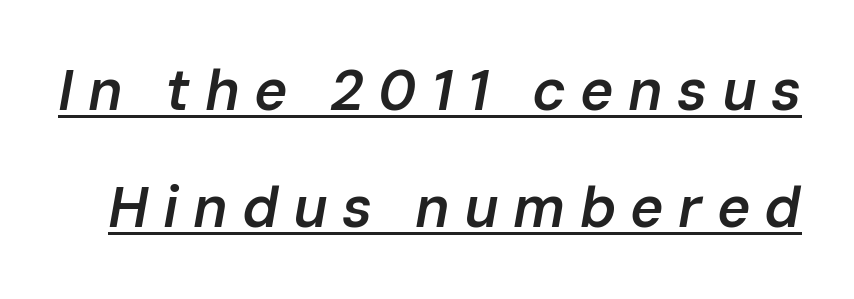
Q: Is the text bold? A: Semi-bold.
Q: Is the text italic (slanted)? A: Yes, it leans right by about 10 degrees.
Q: Is the text underlined? A: Yes.
Q: Is the spacing between letters normal or unusually wide? A: Unusually wide.
Q: Is the spacing between lines tight, normal or loose? A: Loose.
Q: Width (condensed, normal, or wide)? A: Normal.
Q: Stroke contrast? A: Low.
Q: x-height? A: Medium.
Q: Monospaced? A: No.
